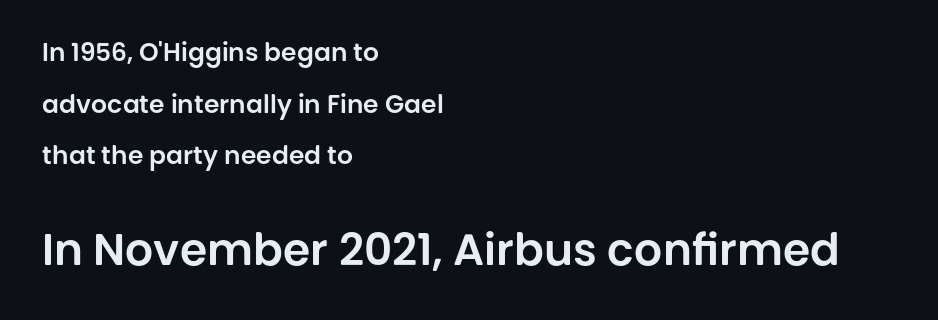
Q: Is the text italic (slanted)? A: No, it is upright.
Q: Is the typeface a serif or a sans-serif typeface? A: Sans-serif.
Q: Is the text underlined? A: No.
Q: How is the paragraph aligned? A: Left-aligned.
Q: Is the spacing between letters normal or unusually wide? A: Normal.
Q: Is the spacing between lines tight, normal or loose? A: Loose.
Q: Which block of text is set in a larger size, the first (top) or the second (bottom)? A: The second (bottom) one.
Q: Width (condensed, normal, or wide)? A: Normal.
Q: Stroke contrast? A: Low.
Q: x-height? A: Large.
Q: Monospaced? A: No.
